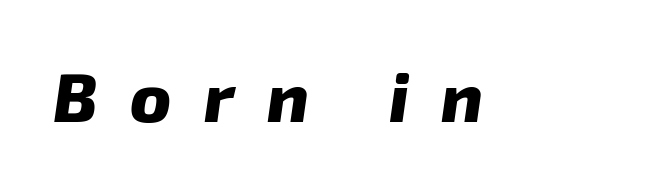
Q: Is the text bold? A: Yes.
Q: Is the text italic (slanted)? A: Yes, it leans right by about 8 degrees.
Q: Is the text underlined? A: No.
Q: Is the spacing between letters normal or unusually wide? A: Unusually wide.
Q: Width (condensed, normal, or wide)? A: Normal.
Q: Stroke contrast? A: Low.
Q: x-height? A: Medium.
Q: Monospaced? A: No.
